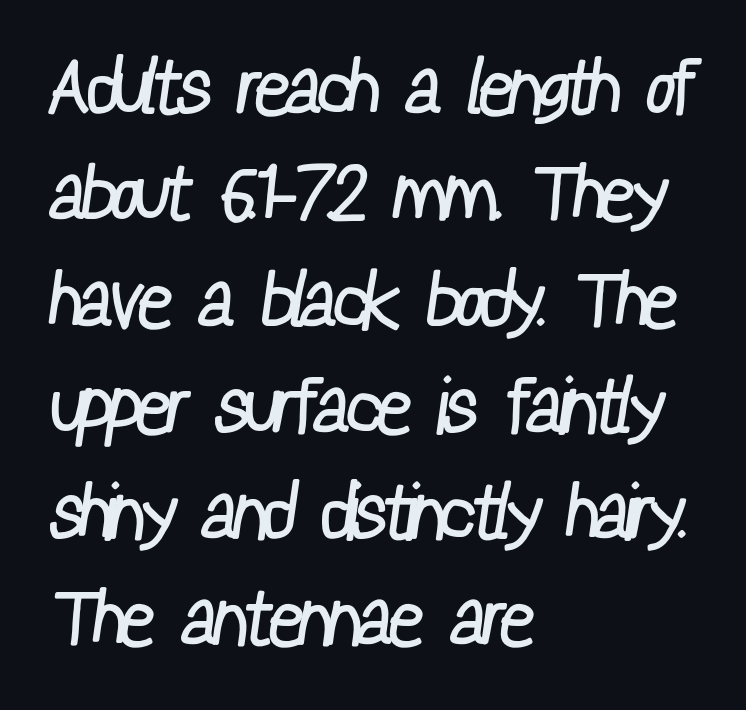
Q: Is the text bold? A: No.
Q: Is the typeface a serif or a sans-serif typeface? A: Sans-serif.
Q: Is the text underlined? A: No.
Q: How is the paragraph aligned? A: Left-aligned.
Q: Is the spacing between letters normal or unusually wide? A: Normal.
Q: Is the spacing between lines tight, normal or loose? A: Normal.
Q: Width (condensed, normal, or wide)? A: Condensed.
Q: Stroke contrast? A: Low.
Q: x-height? A: Medium.
Q: Monospaced? A: No.
